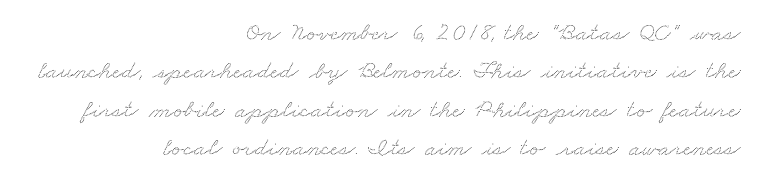
Q: Is the text underlined? A: No.
Q: How is the paragraph aligned? A: Right-aligned.
Q: Is the spacing between letters normal or unusually wide? A: Normal.
Q: Is the spacing between lines tight, normal or loose? A: Normal.
